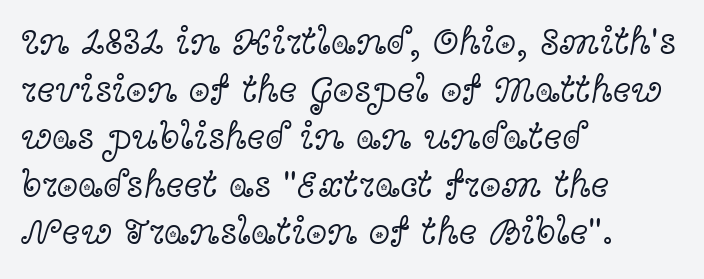
A serif font was chosen for this passage. Unbolded letterforms with no extra heft. The specimen omits any rule beneath the text block's lines.
